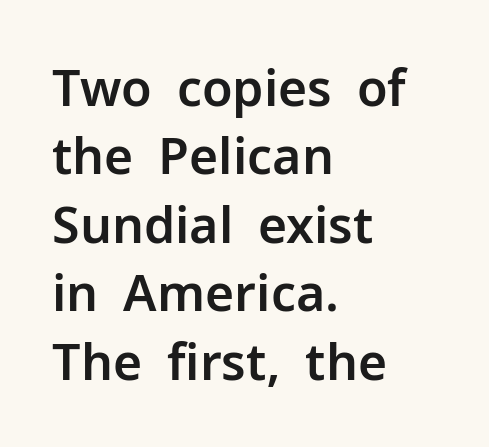
Q: Is the text italic (slanted)? A: No, it is upright.
Q: Is the typeface a serif or a sans-serif typeface? A: Sans-serif.
Q: Is the text underlined? A: No.
Q: How is the paragraph aligned? A: Left-aligned.
Q: Is the spacing between letters normal or unusually wide? A: Normal.
Q: Is the spacing between lines tight, normal or loose? A: Normal.
Q: Width (condensed, normal, or wide)? A: Normal.
Q: Stroke contrast? A: Low.
Q: x-height? A: Medium.
Q: Monospaced? A: No.
